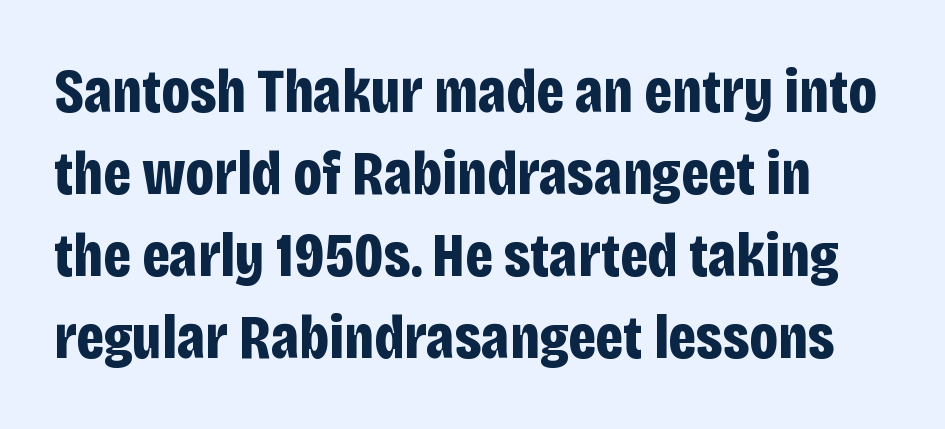
The text was rendered using a sans face with plain stroke endings. The face used here is proportionally spaced, like ordinary book or web type. If you drew a line through each stem, it would be perfectly vertical. Glyph-to-glyph distance matches everyday printed text.
